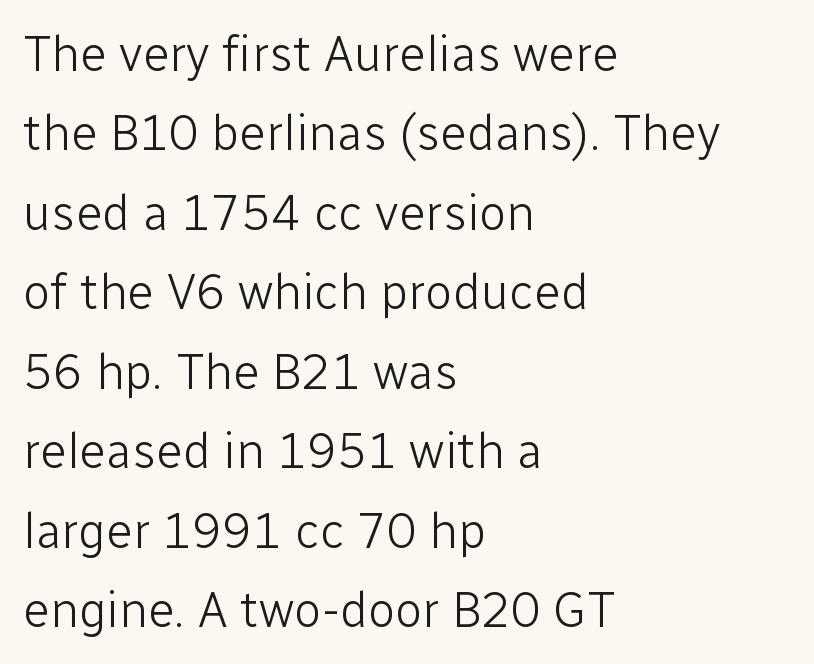
{"serif": "no", "italic": "no", "bold": "no", "weight": "light", "width": "normal", "stroke_contrast": "low", "x_height": "medium", "monospaced": "no", "underline": "no", "align": "left", "line_spacing": "normal", "line_spacing_ratio": 1.59, "letter_spacing": "normal", "letter_spacing_em": 0.0, "glyph_px": 50}
